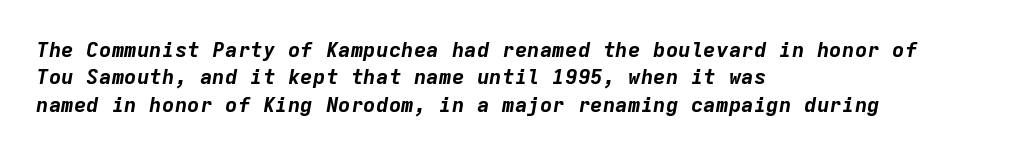
Q: Is the text bold? A: Yes.
Q: Is the text italic (slanted)? A: Yes, it leans right by about 9 degrees.
Q: Is the text underlined? A: No.
Q: How is the paragraph aligned? A: Left-aligned.
Q: Is the spacing between letters normal or unusually wide? A: Normal.
Q: Is the spacing between lines tight, normal or loose? A: Normal.
